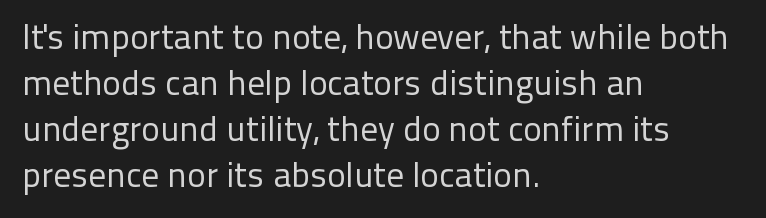
The image shows 35 px regular-weight sans-serif type, upright; set left-aligned, normal line spacing (1.31x), normal letter spacing, not underlined; low stroke contrast and a medium x-height.
